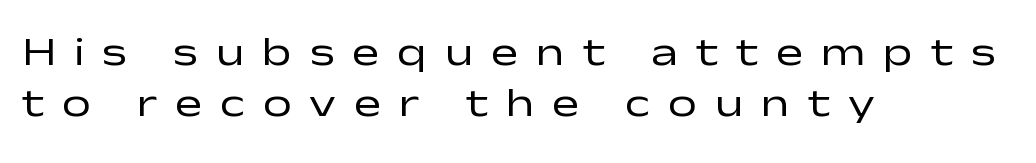
The image shows 41 px regular-weight, wide sans-serif type, upright; set left-aligned, normal line spacing (1.25x), unusually wide letter spacing (+0.43 em), not underlined; low stroke contrast and a medium x-height.
